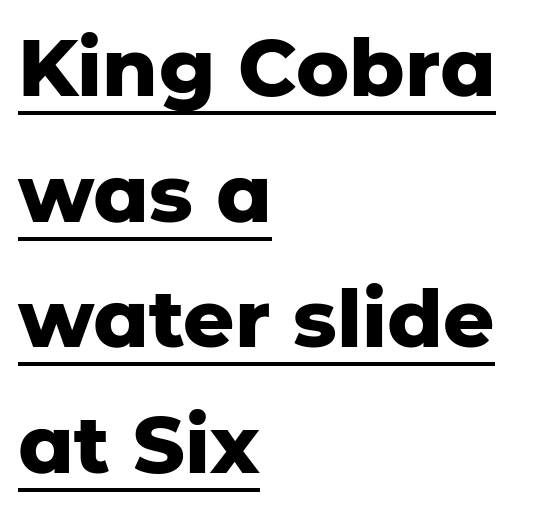
If you drew a ruler down the left edge, every line would touch it. You could not count columns in this text — the font is proportionally spaced. Designer's note — italics off, roman on. Interline gaps are of average width in this sample. The words here are underlined.
